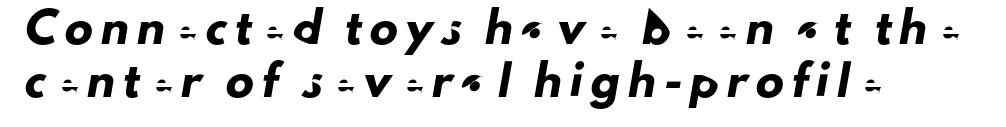
The image shows 28 px sans-serif type; set left-aligned, line spacing 1.89x, unusually wide letter spacing (+0.29 em), not underlined; low stroke contrast and a small x-height.
